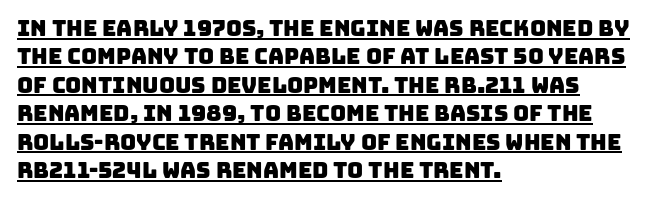
{"underline": "yes", "align": "left", "line_spacing": "normal", "line_spacing_ratio": 1.29, "letter_spacing": "normal", "letter_spacing_em": 0.0, "glyph_px": 22}
